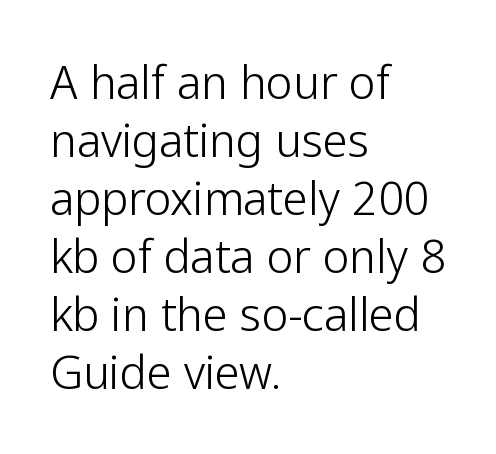
{"serif": "no", "italic": "no", "bold": "no", "weight": "light", "width": "normal", "stroke_contrast": "low", "x_height": "medium", "monospaced": "no", "underline": "no", "align": "left", "line_spacing": "normal", "line_spacing_ratio": 1.29, "letter_spacing": "normal", "letter_spacing_em": 0.0, "glyph_px": 45}
